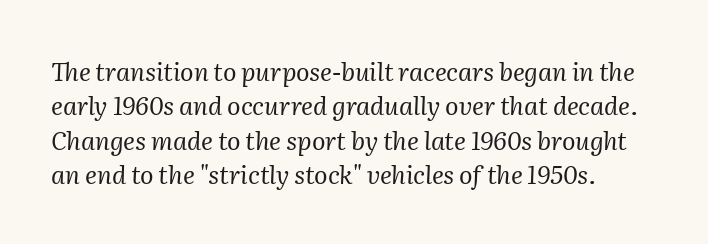
Q: Is the text bold? A: No.
Q: Is the text italic (slanted)? A: Yes, it leans right by about 2 degrees.
Q: Is the text underlined? A: No.
Q: Is the spacing between letters normal or unusually wide? A: Normal.
Q: Is the spacing between lines tight, normal or loose? A: Normal.
